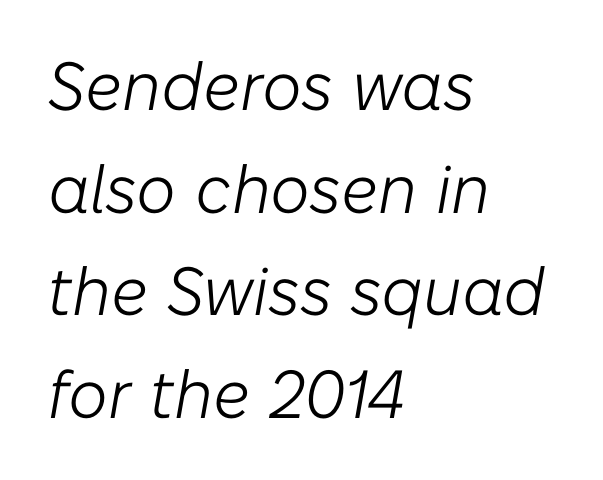
The image shows 68 px light type, italic (leaning right); set left-aligned, normal line spacing (1.51x), normal letter spacing, not underlined; low stroke contrast and a medium x-height.
